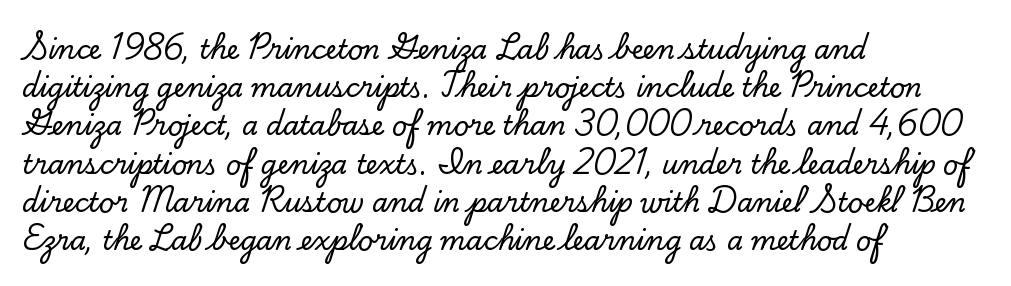
The image shows 26 px text type; set left-aligned, normal line spacing (1.47x), normal letter spacing, not underlined.
